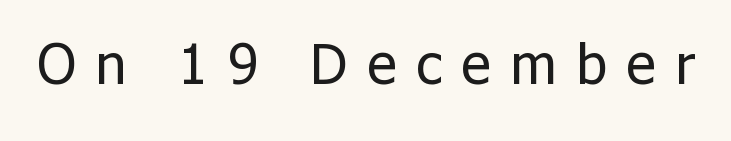
This is roman type, the default non-slanted kind. These lines have a slow, spaced-out rhythm from letter to letter. Stems and bowls with no extra thickness — not bold. Note the varied advance widths — an 'i' is clearly narrower than an 'm'. This rendering employs a face without finishing strokes, i.e., a sans-serif.
